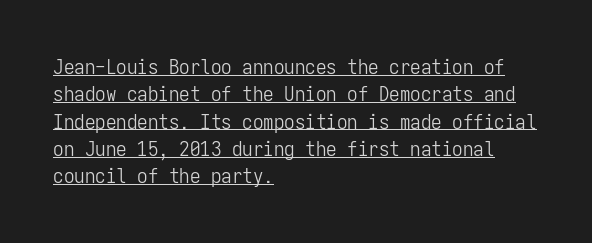
The passage shown is not bold in any degree. Typeset ragged right — the left edge is the straight one. Underlining? Definitely there. The face used here is rendered with its standard letterfit.
